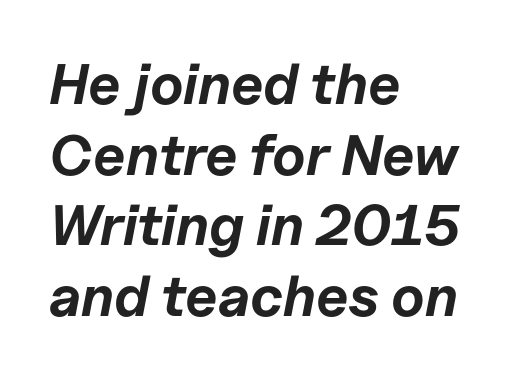
Q: Is the text bold? A: Yes.
Q: Is the text italic (slanted)? A: Yes, it leans right by about 11 degrees.
Q: Is the text underlined? A: No.
Q: How is the paragraph aligned? A: Left-aligned.
Q: Is the spacing between letters normal or unusually wide? A: Normal.
Q: Width (condensed, normal, or wide)? A: Normal.
Q: Stroke contrast? A: Low.
Q: x-height? A: Medium.
Q: Monospaced? A: No.
